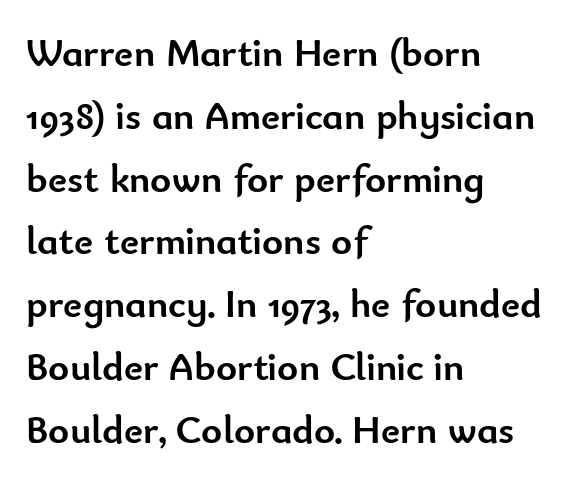
If you drew a line through each stem, it would be perfectly vertical. Is this a fixed-width face? No — the glyphs have proportional, varying widths. This sample uses a sans-serif face. Heavy, bold letterforms. Default kerning and tracking; the words read as compact shapes.
